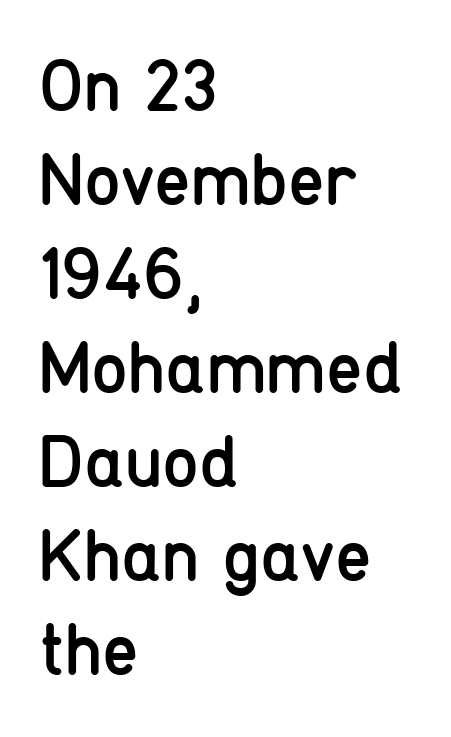
Q: Is the text bold? A: No.
Q: Is the text italic (slanted)? A: No, it is upright.
Q: Is the typeface a serif or a sans-serif typeface? A: Sans-serif.
Q: Is the text underlined? A: No.
Q: How is the paragraph aligned? A: Left-aligned.
Q: Is the spacing between letters normal or unusually wide? A: Normal.
Q: Is the spacing between lines tight, normal or loose? A: Normal.
Q: Width (condensed, normal, or wide)? A: Condensed.
Q: Stroke contrast? A: Low.
Q: x-height? A: Medium.
Q: Monospaced? A: No.
